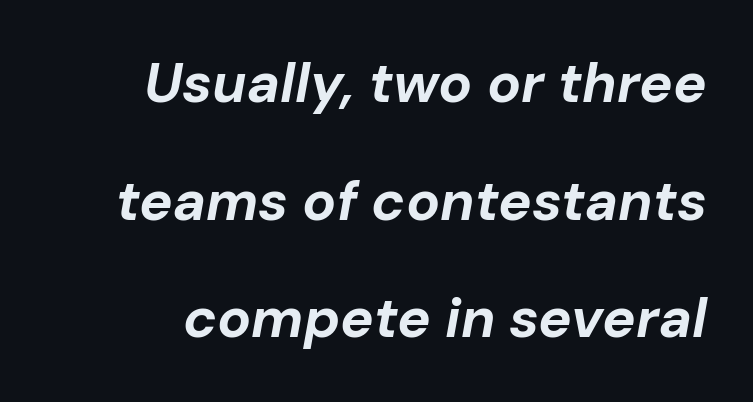
The image shows 56 px bold type, italic (leaning right); set loose line spacing (2.1x), normal letter spacing, not underlined; low stroke contrast and a medium x-height.
